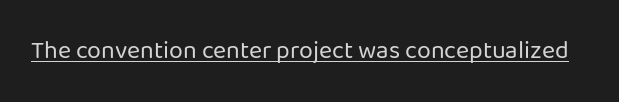
Q: Is the text bold? A: No.
Q: Is the text italic (slanted)? A: No, it is upright.
Q: Is the text underlined? A: Yes.
Q: Is the spacing between letters normal or unusually wide? A: Normal.
